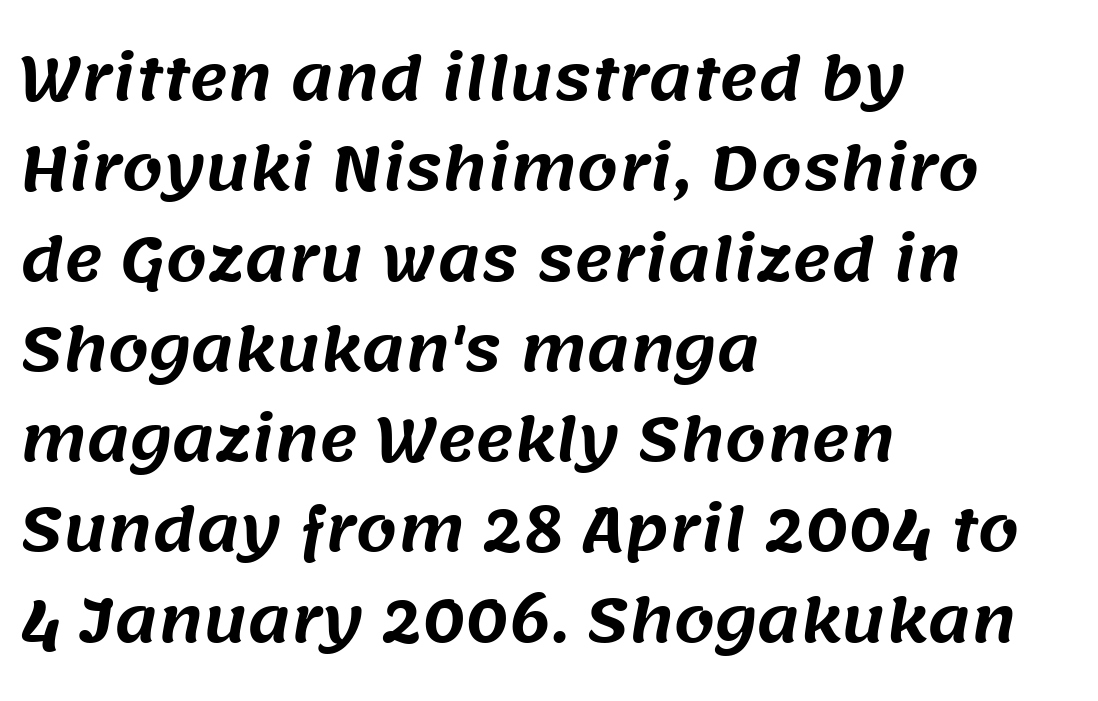
The image shows 59 px sans-serif type; set left-aligned, normal line spacing (1.53x), normal letter spacing, not underlined; medium stroke contrast and a large x-height.
